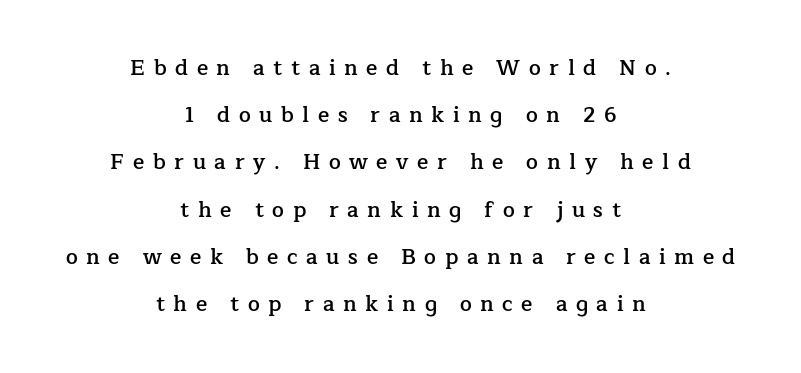
The image shows 21 px text type, upright; set centered, loose line spacing (2.25x), unusually wide letter spacing (+0.41 em), not underlined.
